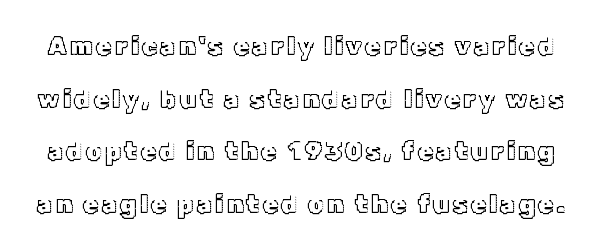
Q: Is the text italic (slanted)? A: No, it is upright.
Q: Is the text underlined? A: No.
Q: Is the spacing between lines tight, normal or loose? A: Loose.
